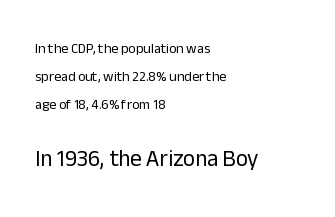
The image shows 23 px text type, upright; set left-aligned, loose line spacing (2.0x), normal letter spacing, not underlined; the second (bottom) block is 1.64x larger.
